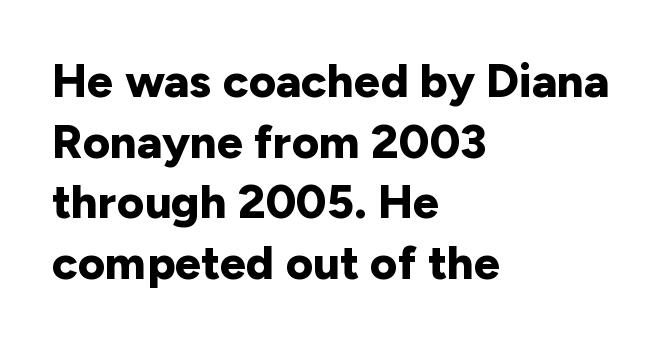
{"serif": "no", "italic": "no", "bold": "yes", "weight": "bold", "width": "normal", "stroke_contrast": "low", "x_height": "medium", "monospaced": "no", "underline": "no", "align": "left", "line_spacing": "normal", "line_spacing_ratio": 1.29, "letter_spacing": "normal", "letter_spacing_em": 0.0, "glyph_px": 47}
